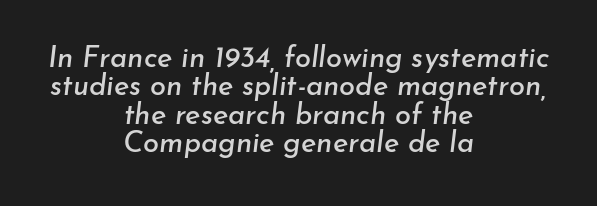
{"italic": "yes", "lean": "right", "slant_degrees": 7, "width": "normal", "stroke_contrast": "low", "x_height": "small", "monospaced": "no", "underline": "no", "align": "center", "line_spacing": "tight", "line_spacing_ratio": 0.98, "letter_spacing": "normal", "letter_spacing_em": 0.0, "glyph_px": 29}
